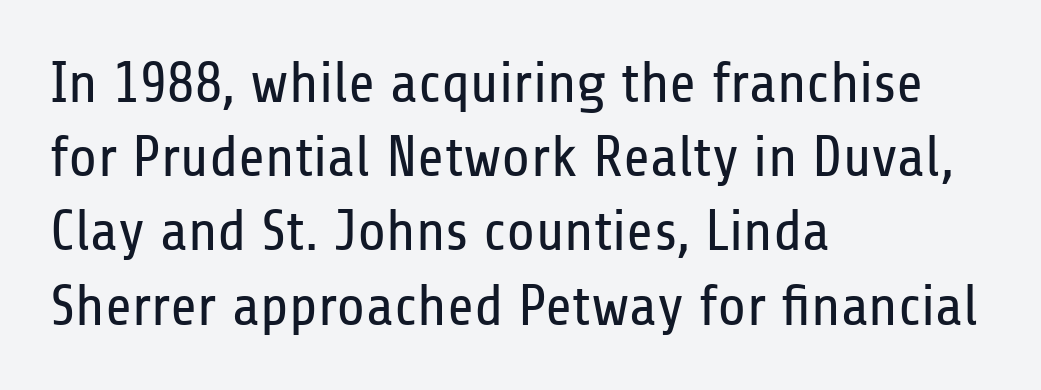
The image shows 58 px regular-weight, condensed sans-serif type, upright; set left-aligned, normal line spacing (1.28x), normal letter spacing, not underlined; low stroke contrast and a medium x-height.
